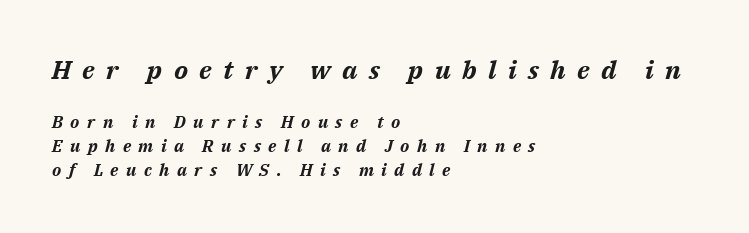
Character size in the leading block exceeds that of the trailing block. The words here are not underlined. These lines sit exactly where default settings would place them. Summary of weight: heavy, a full bold.
